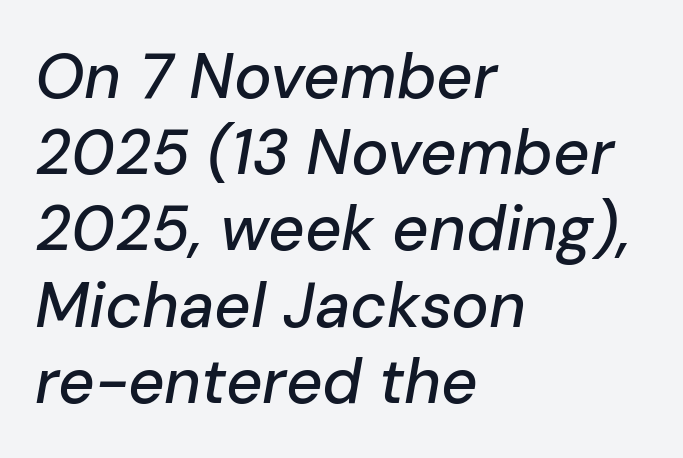
The image shows 63 px text type, italic (leaning right); set left-aligned, line spacing 1.21x, normal letter spacing, not underlined; low stroke contrast and a medium x-height.
